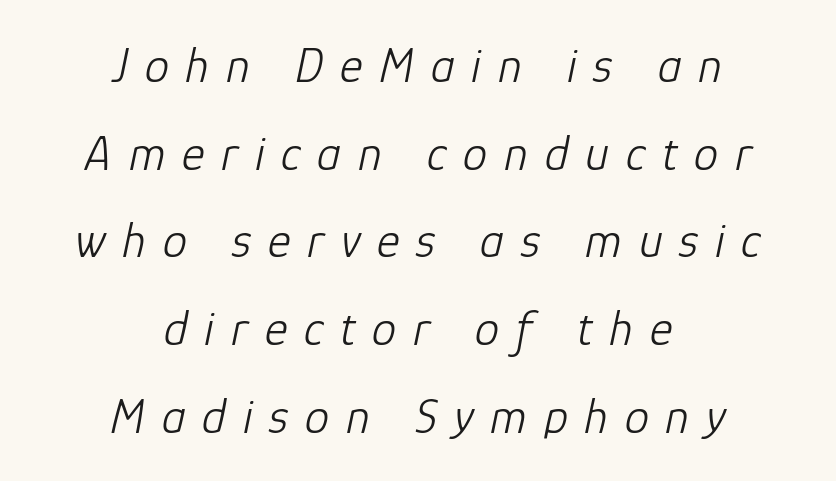
{"italic": "yes", "lean": "right", "slant_degrees": 12, "bold": "no", "weight": "light", "width": "normal", "stroke_contrast": "low", "x_height": "medium", "monospaced": "no", "underline": "no", "align": "center", "line_spacing_ratio": 1.79, "letter_spacing": "wide", "letter_spacing_em": 0.34, "glyph_px": 49}
